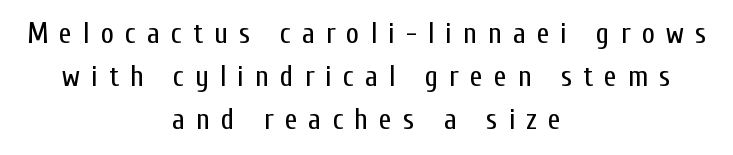
The image shows 29 px regular-weight, condensed sans-serif type, upright; set centered, normal line spacing (1.49x), unusually wide letter spacing (+0.38 em), not underlined; low stroke contrast and a medium x-height.
